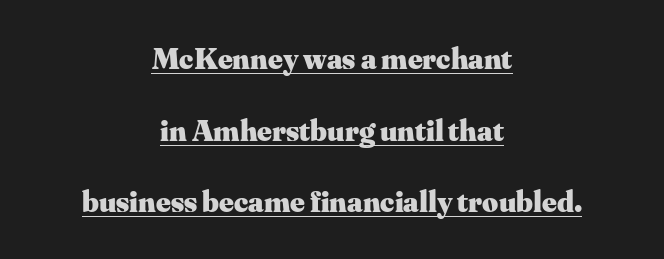
The line-height multiplier appears high, well above default. This is heavy type, rendered in bold. Horizontal alignment here is central, giving a formal, balanced look. Proportional: the letters do not fall into vertical columns.
